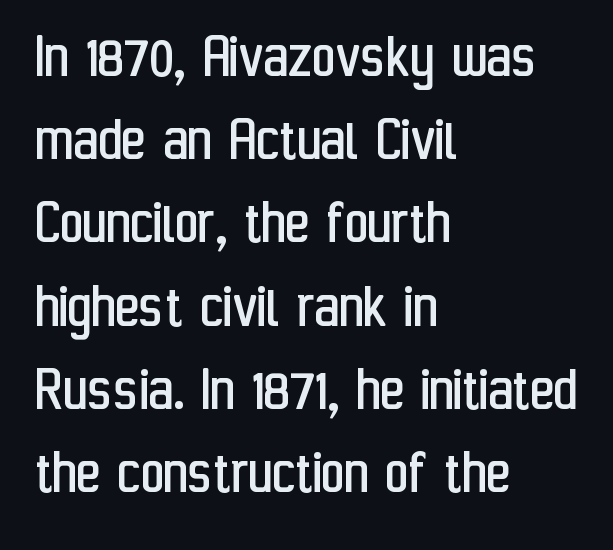
The image shows 65 px regular-weight, condensed sans-serif type, upright; set left-aligned, normal line spacing (1.28x), normal letter spacing, not underlined; low stroke contrast and a medium x-height.
